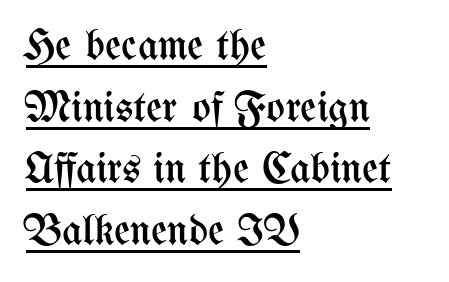
{"italic": "no", "bold": "no", "weight": "regular", "width": "condensed", "stroke_contrast": "medium", "x_height": "medium", "monospaced": "no", "underline": "yes", "align": "left", "line_spacing": "normal", "line_spacing_ratio": 1.4, "letter_spacing": "normal", "letter_spacing_em": 0.0, "glyph_px": 44}
